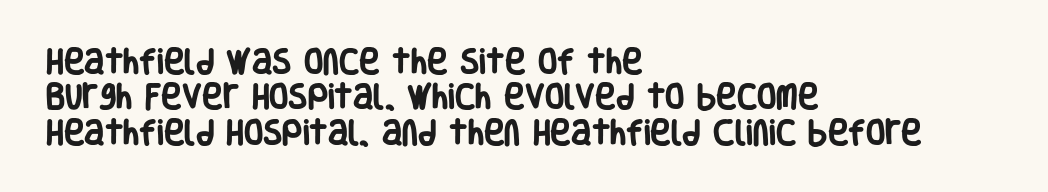
The image shows 28 px heavy, condensed sans-serif type, upright; set left-aligned, normal line spacing (1.26x), normal letter spacing, not underlined; low stroke contrast and a large x-height.
